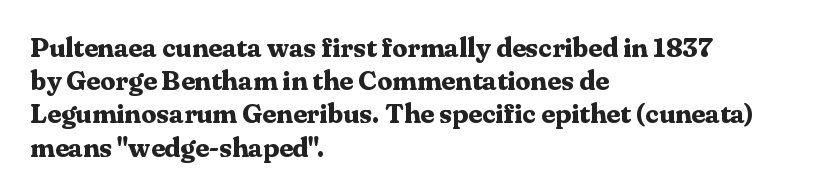
Q: Is the text bold? A: Yes.
Q: Is the text italic (slanted)? A: No, it is upright.
Q: Is the text underlined? A: No.
Q: How is the paragraph aligned? A: Left-aligned.
Q: Is the spacing between letters normal or unusually wide? A: Normal.
